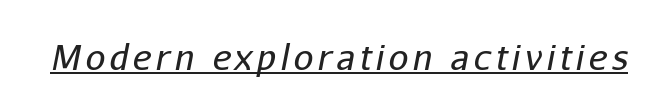
The image shows 35 px regular-weight type, italic (leaning right); set underlined; low stroke contrast and a medium x-height.
